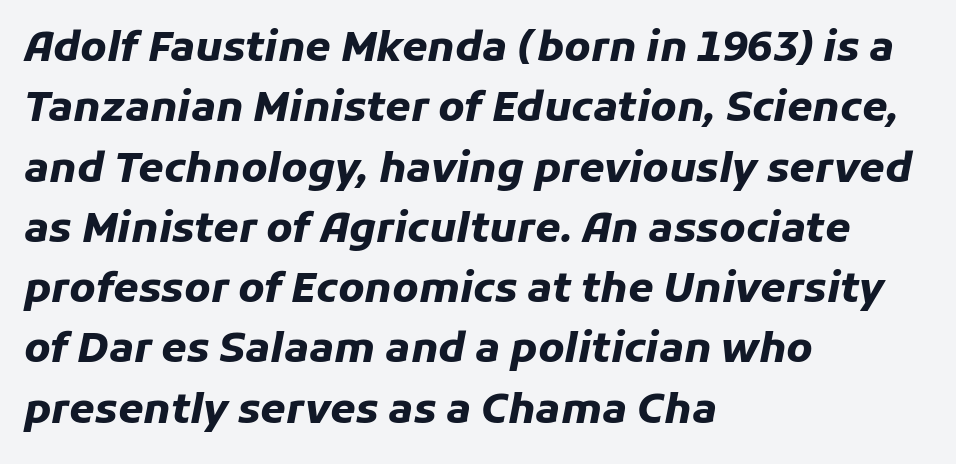
{"italic": "yes", "lean": "right", "slant_degrees": 11, "bold": "yes", "weight": "heavy", "width": "normal", "stroke_contrast": "low", "x_height": "medium", "monospaced": "no", "underline": "no", "align": "left", "line_spacing": "normal", "line_spacing_ratio": 1.47, "letter_spacing": "normal", "letter_spacing_em": 0.0, "glyph_px": 41}
